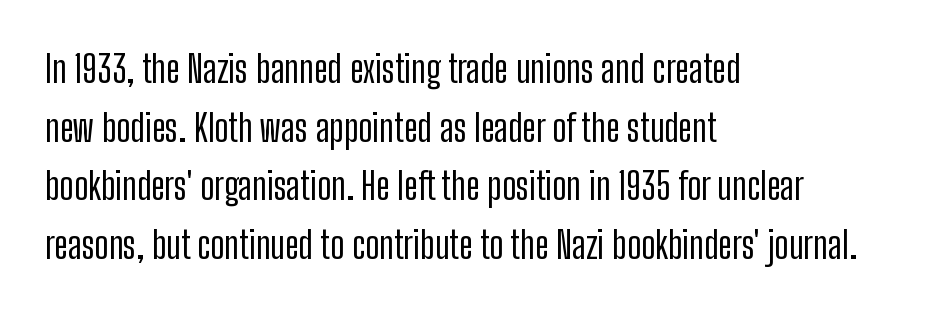
{"serif": "no", "italic": "no", "width": "condensed", "stroke_contrast": "low", "x_height": "medium", "monospaced": "no", "underline": "no", "align": "left", "line_spacing": "normal", "line_spacing_ratio": 1.54, "letter_spacing": "normal", "letter_spacing_em": 0.0, "glyph_px": 38}
